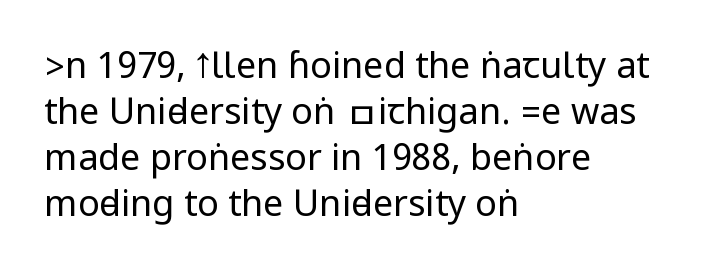
You can tell from the bare stems that sans-serif type was used. The cut favours lightness, reaching ordinary text weight at its darkest. Unmarked baselines from the first word to the last. Tracking here is standard; glyphs follow each other at the usual distance. The letters stand upright; this is a roman face. The designer left line spacing at the default.
